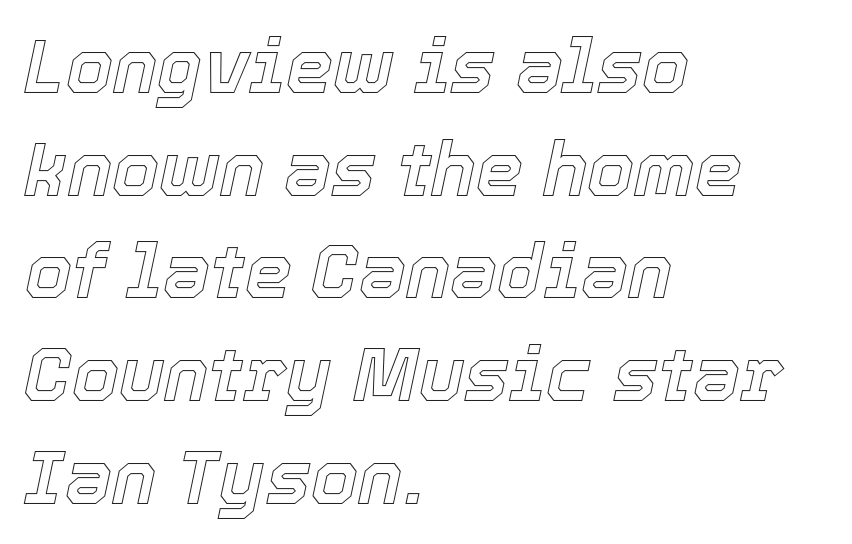
A normal amount of white space separates one row of letters from the next. Do the characters align in a grid? No, the font is proportional. Italic: yes, the glyphs are oblique. The compositor pushed each line to the left boundary.
